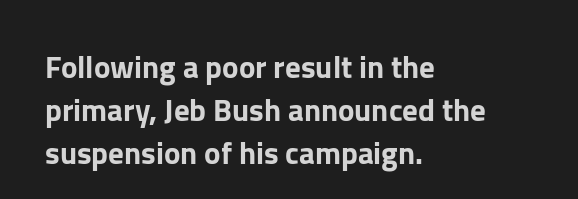
The image shows 31 px sans-serif type, upright; set left-aligned, normal line spacing (1.38x), normal letter spacing, not underlined; low stroke contrast and a medium x-height.
